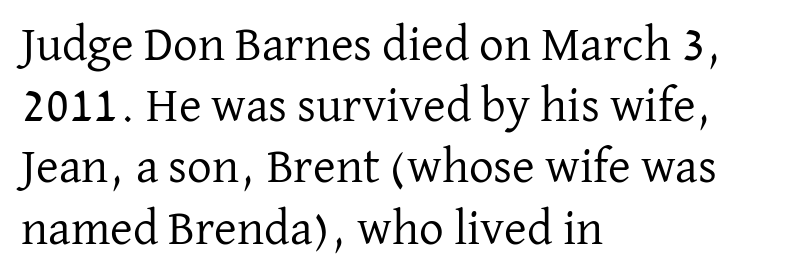
{"serif": "yes", "italic": "no", "bold": "no", "weight": "regular", "width": "normal", "stroke_contrast": "low", "x_height": "medium", "monospaced": "no", "underline": "no", "align": "left", "line_spacing": "normal", "line_spacing_ratio": 1.25, "letter_spacing": "normal", "letter_spacing_em": 0.0, "glyph_px": 49}
